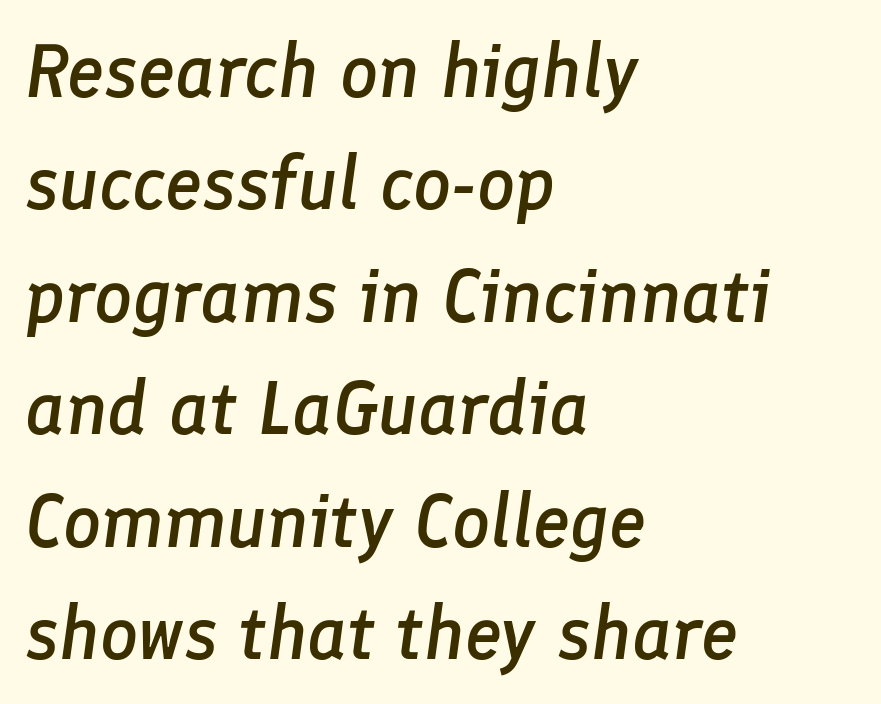
Q: Is the text bold? A: Semi-bold.
Q: Is the text italic (slanted)? A: Yes, it leans right by about 8 degrees.
Q: Is the text underlined? A: No.
Q: How is the paragraph aligned? A: Left-aligned.
Q: Is the spacing between letters normal or unusually wide? A: Normal.
Q: Is the spacing between lines tight, normal or loose? A: Normal.
Q: Width (condensed, normal, or wide)? A: Normal.
Q: Stroke contrast? A: Low.
Q: x-height? A: Medium.
Q: Monospaced? A: No.
